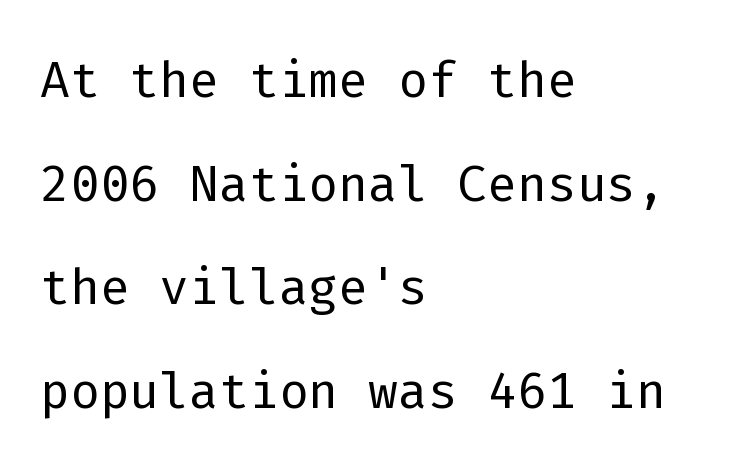
{"serif": "no", "italic": "no", "bold": "no", "weight": "light", "width": "normal", "stroke_contrast": "low", "x_height": "medium", "monospaced": "yes", "underline": "no", "align": "left", "line_spacing": "normal", "line_spacing_ratio": 1.48, "letter_spacing": "normal", "letter_spacing_em": 0.0, "glyph_px": 70}
